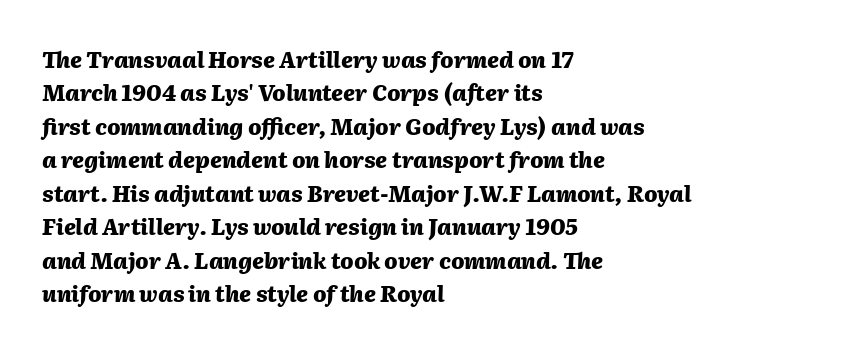
The image shows 22 px bold type, italic (leaning right); set left-aligned, normal line spacing (1.52x), normal letter spacing, not underlined.
